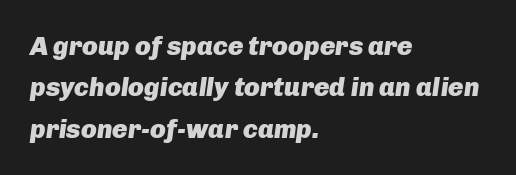
Glance below the letters and you will spot only blank space. Every row of glyphs begins at an identical x-position on the left. Baseline-to-baseline distance is the conventional proportion of letter height. Strong, thick strokes mark this as bold type. Default kerning and tracking; the words read as compact shapes.
